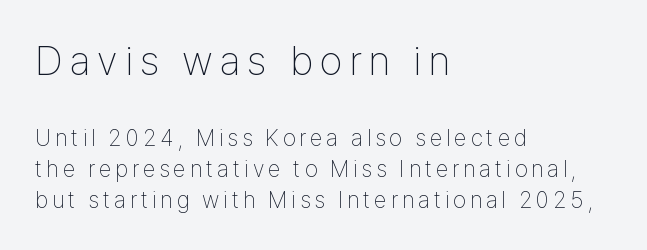
The paragraph has a hard left edge and a soft right edge. Every character sits straight up, as roman type does. The specimen omits any rule beneath the text block's lines. The letters in the upper block stand taller than those in the block below. Horizontal bands of white between lines are of average thickness. You could not count columns in this text — the font is proportionally spaced.
